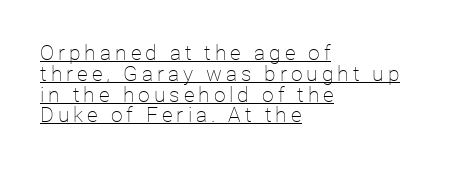
{"italic": "no", "bold": "no", "underline": "yes", "align": "left", "line_spacing": "tight", "line_spacing_ratio": 0.99, "glyph_px": 21}
